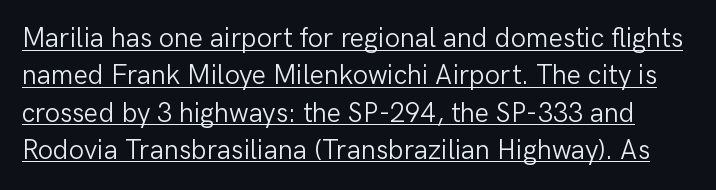
Nope, not italic — everything's standing straight. No letter is thick-stroked: the sample isn't bold. Does extra space separate the letters? No, they use regular spacing. The rows are spaced the way most documents space them. A typographer would call this underscored text.
